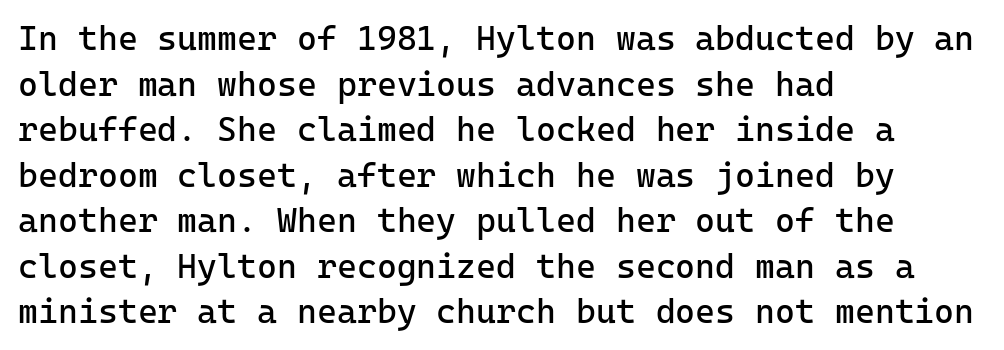
The image shows 34 px regular-weight sans-serif type, upright, monospaced; set left-aligned, normal line spacing (1.34x), normal letter spacing, not underlined; low stroke contrast and a medium x-height.
